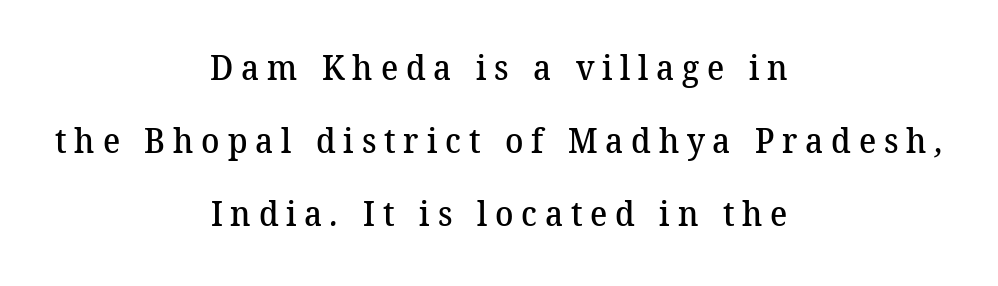
The image shows 34 px semibold serif type; set centered, loose line spacing (2.14x), unusually wide letter spacing (+0.23 em), not underlined; medium stroke contrast and a medium x-height.
